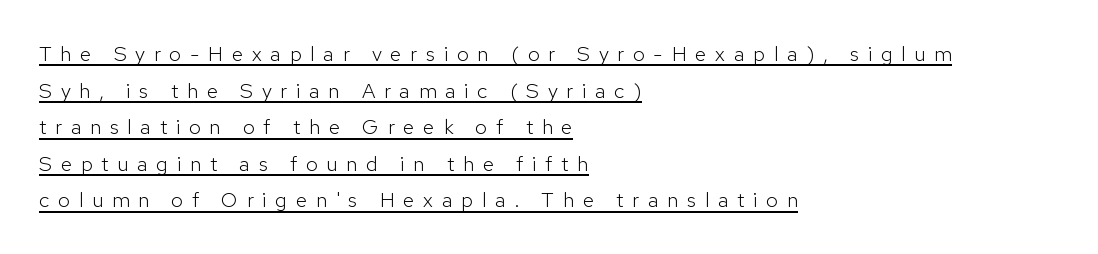
The letterforms sit at book weight or below. Visually the block forms a straight wall on the left and a jagged coastline on the right. The letters are spread apart with noticeably loose tracking. If you drew a line through each stem, it would be perfectly vertical. Glance below the letters and you will spot a drawn line.
